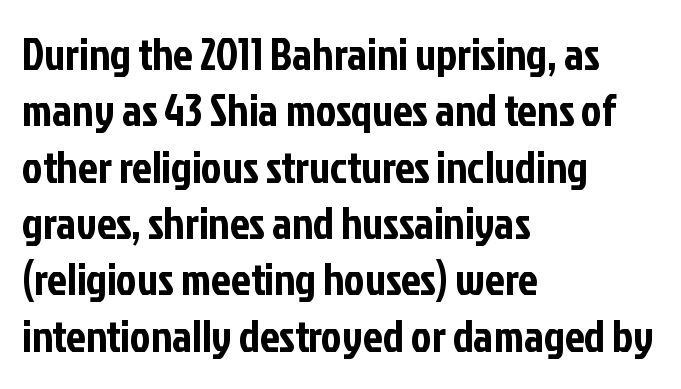
Are there feet on the stems? There aren't — it's a sans. The horizontal fit of the characters is conventional and even. Only glyphs here, with clear space below each row. The lettering stays uniformly vertical, giving the passage a roman look.
